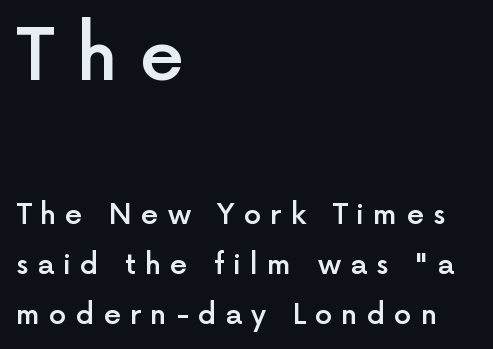
Q: Is the text bold? A: Semi-bold.
Q: Is the text italic (slanted)? A: No, it is upright.
Q: Is the typeface a serif or a sans-serif typeface? A: Sans-serif.
Q: Is the text underlined? A: No.
Q: How is the paragraph aligned? A: Left-aligned.
Q: Is the spacing between letters normal or unusually wide? A: Unusually wide.
Q: Which block of text is set in a larger size, the first (top) or the second (bottom)? A: The first (top) one.
Q: Width (condensed, normal, or wide)? A: Normal.
Q: x-height? A: Medium.
Q: Monospaced? A: No.
